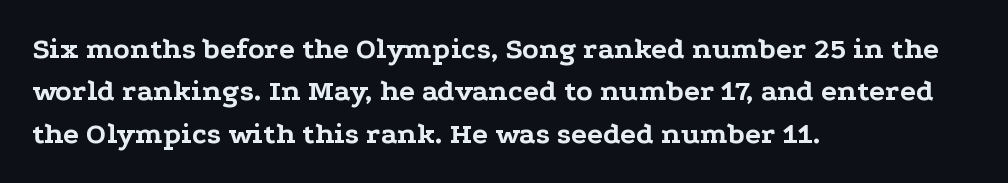
{"serif": "yes", "italic": "no", "bold": "yes", "weight": "bold", "width": "wide", "stroke_contrast": "low", "x_height": "medium", "monospaced": "no", "underline": "no", "align": "left", "line_spacing": "normal", "line_spacing_ratio": 1.41, "letter_spacing": "normal", "letter_spacing_em": 0.0, "glyph_px": 30}
